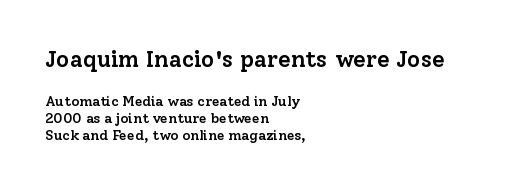
Q: Is the text bold? A: Semi-bold.
Q: Is the text italic (slanted)? A: No, it is upright.
Q: Is the text underlined? A: No.
Q: How is the paragraph aligned? A: Left-aligned.
Q: Is the spacing between letters normal or unusually wide? A: Normal.
Q: Which block of text is set in a larger size, the first (top) or the second (bottom)? A: The first (top) one.
